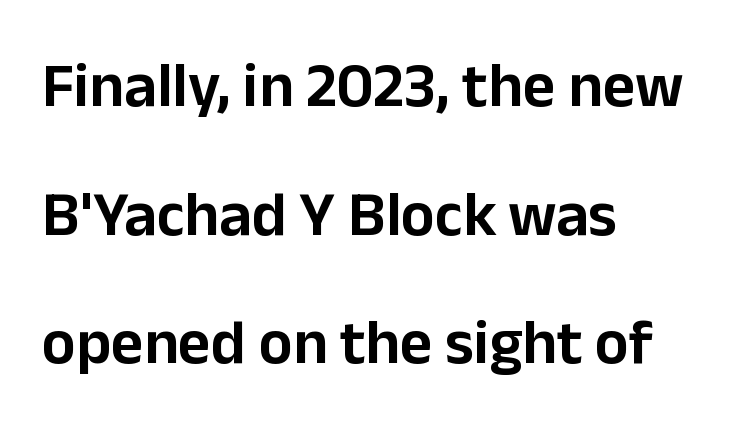
Q: Is the text italic (slanted)? A: No, it is upright.
Q: Is the typeface a serif or a sans-serif typeface? A: Sans-serif.
Q: Is the text underlined? A: No.
Q: How is the paragraph aligned? A: Left-aligned.
Q: Is the spacing between letters normal or unusually wide? A: Normal.
Q: Is the spacing between lines tight, normal or loose? A: Loose.
Q: Width (condensed, normal, or wide)? A: Normal.
Q: Stroke contrast? A: Low.
Q: x-height? A: Medium.
Q: Monospaced? A: No.
